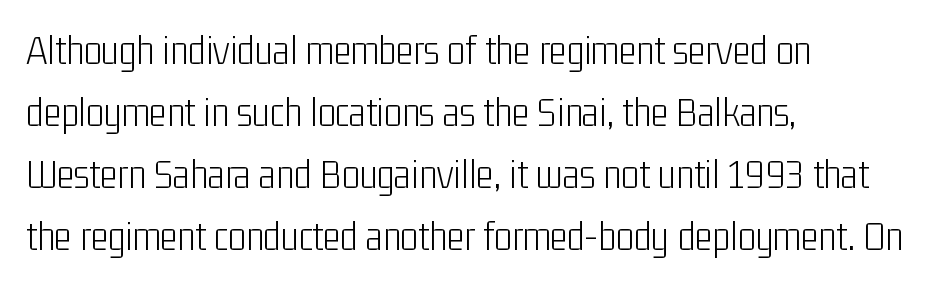
The words here are not underlined. Leading matches the norm, producing a regular column. What kind of face is this? One without serifs — a sans. These lines are set flush left with a ragged right edge. The lettering holds an erect, upright posture throughout.
